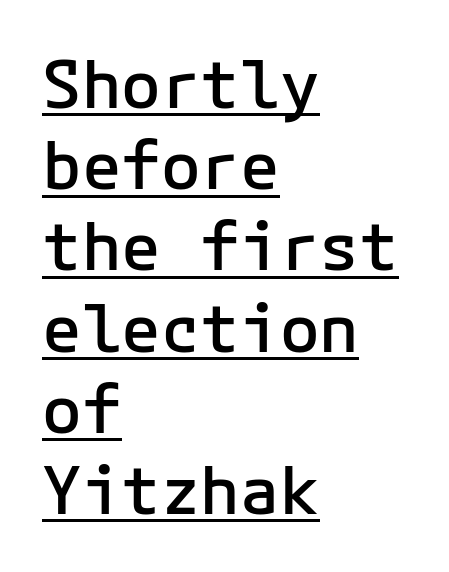
Q: Is the text bold? A: Semi-bold.
Q: Is the text italic (slanted)? A: No, it is upright.
Q: Is the typeface a serif or a sans-serif typeface? A: Sans-serif.
Q: Is the text underlined? A: Yes.
Q: How is the paragraph aligned? A: Left-aligned.
Q: Is the spacing between letters normal or unusually wide? A: Normal.
Q: Width (condensed, normal, or wide)? A: Normal.
Q: Stroke contrast? A: Low.
Q: x-height? A: Medium.
Q: Monospaced? A: Yes.
